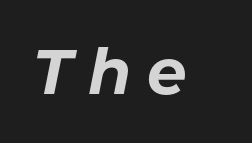
{"italic": "yes", "lean": "right", "slant_degrees": 11, "bold": "yes", "weight": "bold", "width": "normal", "stroke_contrast": "low", "x_height": "medium", "monospaced": "no", "underline": "no", "letter_spacing": "wide", "letter_spacing_em": 0.25, "glyph_px": 63}
